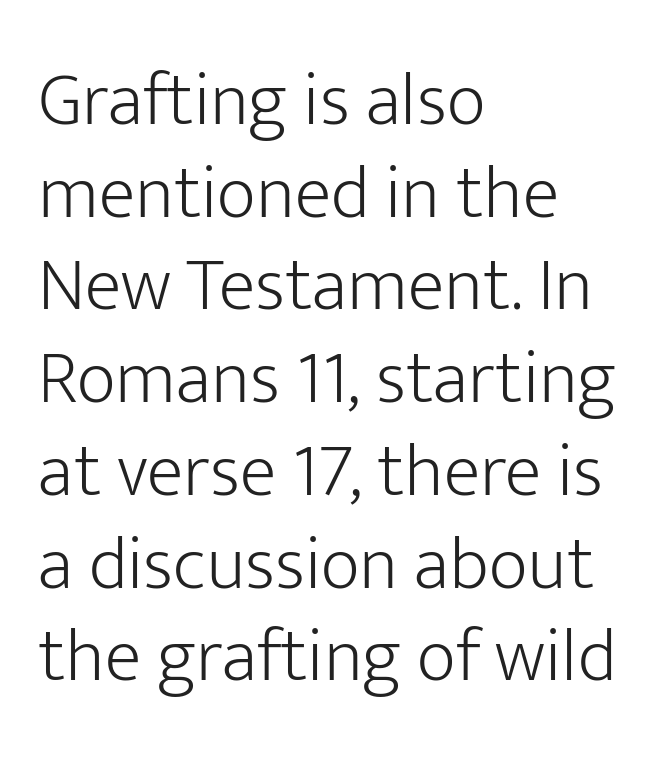
The image shows 76 px light sans-serif type, upright; set left-aligned, line spacing 1.22x, normal letter spacing, not underlined; low stroke contrast and a medium x-height.
